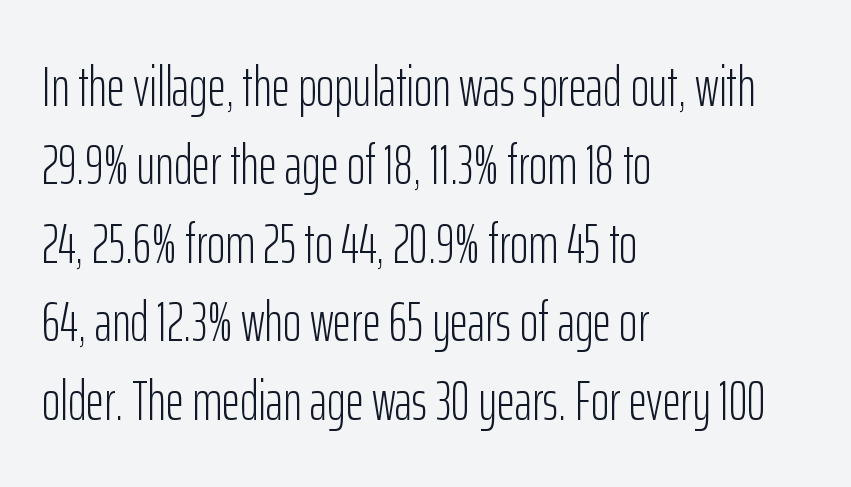
Q: Is the text bold? A: No.
Q: Is the text italic (slanted)? A: No, it is upright.
Q: Is the typeface a serif or a sans-serif typeface? A: Sans-serif.
Q: Is the text underlined? A: No.
Q: How is the paragraph aligned? A: Left-aligned.
Q: Is the spacing between letters normal or unusually wide? A: Normal.
Q: Is the spacing between lines tight, normal or loose? A: Normal.
Q: Width (condensed, normal, or wide)? A: Condensed.
Q: Stroke contrast? A: Low.
Q: x-height? A: Medium.
Q: Monospaced? A: No.
